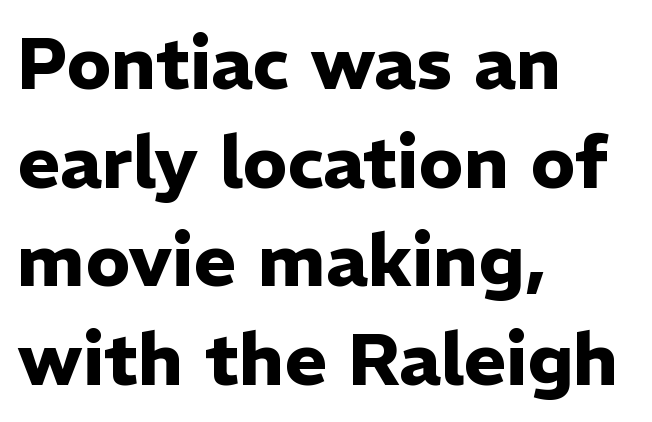
Q: Is the text bold? A: Yes.
Q: Is the text italic (slanted)? A: No, it is upright.
Q: Is the typeface a serif or a sans-serif typeface? A: Sans-serif.
Q: Is the text underlined? A: No.
Q: How is the paragraph aligned? A: Left-aligned.
Q: Is the spacing between letters normal or unusually wide? A: Normal.
Q: Is the spacing between lines tight, normal or loose? A: Normal.
Q: Width (condensed, normal, or wide)? A: Normal.
Q: Stroke contrast? A: Low.
Q: x-height? A: Medium.
Q: Monospaced? A: No.
